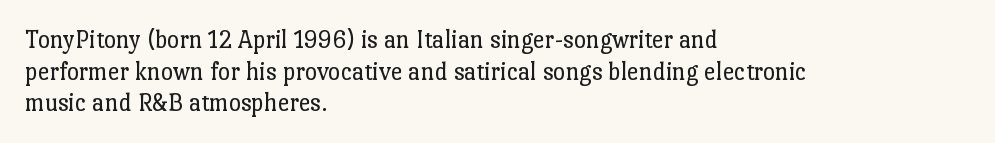
Q: Is the text bold? A: No.
Q: Is the text italic (slanted)? A: No, it is upright.
Q: Is the text underlined? A: No.
Q: How is the paragraph aligned? A: Left-aligned.
Q: Is the spacing between letters normal or unusually wide? A: Normal.
